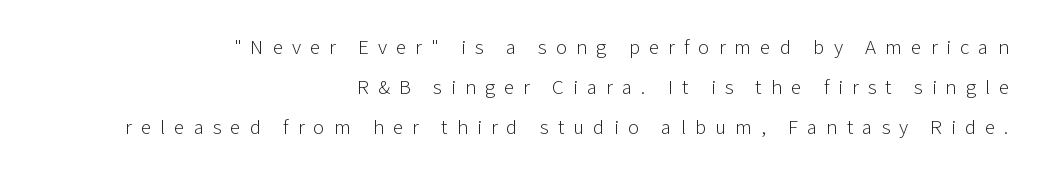
Q: Is the text bold? A: No.
Q: Is the text italic (slanted)? A: No, it is upright.
Q: Is the text underlined? A: No.
Q: How is the paragraph aligned? A: Right-aligned.
Q: Is the spacing between letters normal or unusually wide? A: Unusually wide.
Q: Is the spacing between lines tight, normal or loose? A: Loose.
